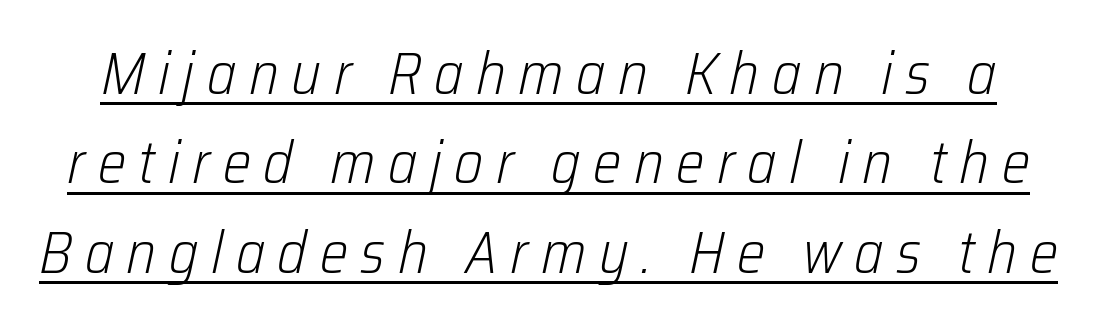
Q: Is the text bold? A: No.
Q: Is the text italic (slanted)? A: Yes, it leans right by about 12 degrees.
Q: Is the text underlined? A: Yes.
Q: Is the spacing between letters normal or unusually wide? A: Unusually wide.
Q: Is the spacing between lines tight, normal or loose? A: Normal.
Q: Width (condensed, normal, or wide)? A: Condensed.
Q: Stroke contrast? A: Low.
Q: x-height? A: Medium.
Q: Monospaced? A: No.
